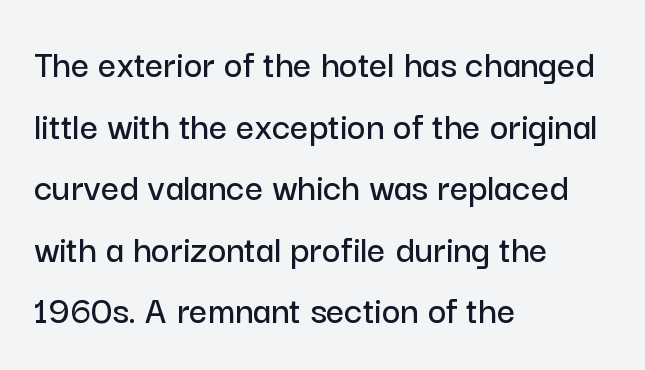
Q: Is the text italic (slanted)? A: No, it is upright.
Q: Is the typeface a serif or a sans-serif typeface? A: Sans-serif.
Q: Is the text underlined? A: No.
Q: How is the paragraph aligned? A: Left-aligned.
Q: Is the spacing between letters normal or unusually wide? A: Normal.
Q: Is the spacing between lines tight, normal or loose? A: Normal.
Q: Width (condensed, normal, or wide)? A: Normal.
Q: Stroke contrast? A: Low.
Q: x-height? A: Medium.
Q: Monospaced? A: No.
